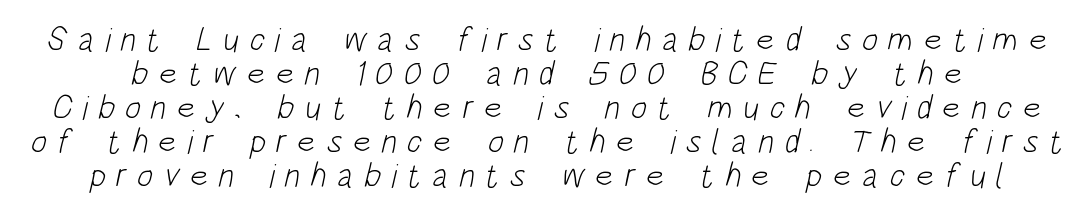
{"serif": "no", "bold": "no", "weight": "light", "width": "condensed", "stroke_contrast": "low", "x_height": "large", "monospaced": "no", "underline": "no", "line_spacing": "tight", "line_spacing_ratio": 1.0, "letter_spacing": "wide", "letter_spacing_em": 0.3, "glyph_px": 34}
